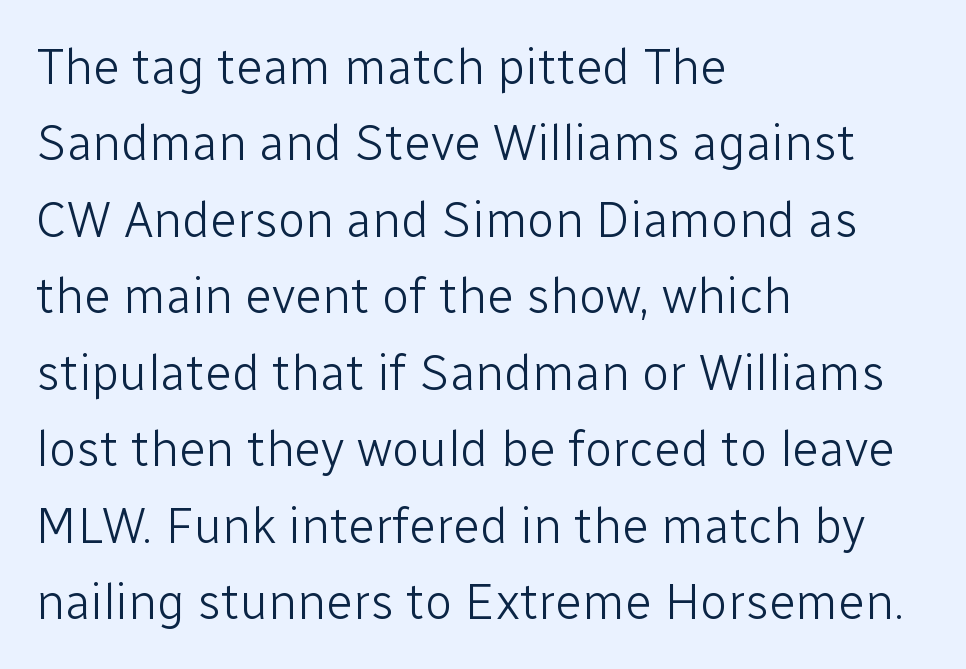
Q: Is the text bold? A: No.
Q: Is the text italic (slanted)? A: No, it is upright.
Q: Is the typeface a serif or a sans-serif typeface? A: Sans-serif.
Q: Is the text underlined? A: No.
Q: How is the paragraph aligned? A: Left-aligned.
Q: Is the spacing between letters normal or unusually wide? A: Normal.
Q: Is the spacing between lines tight, normal or loose? A: Normal.
Q: Width (condensed, normal, or wide)? A: Normal.
Q: Stroke contrast? A: Low.
Q: x-height? A: Medium.
Q: Monospaced? A: No.
